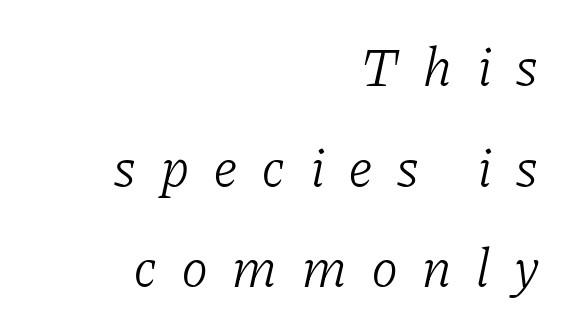
{"serif": "yes", "italic": "yes", "lean": "right", "slant_degrees": 11, "bold": "no", "weight": "light", "width": "normal", "stroke_contrast": "low", "x_height": "medium", "monospaced": "no", "underline": "no", "align": "right", "line_spacing_ratio": 1.83, "letter_spacing": "wide", "letter_spacing_em": 0.42, "glyph_px": 55}
